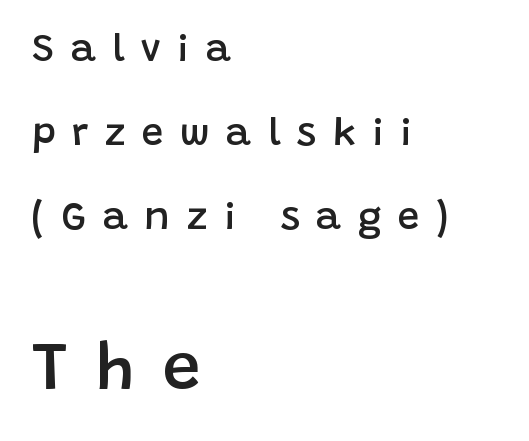
Do the letters lean? They stand straight. Horizontal alignment here is leftward, the default for most running prose. No feet cap the strokes, marking this as sans-serif type. Unmarked baselines from the first word to the last. Caption: expanded tracking, letters set apart.
